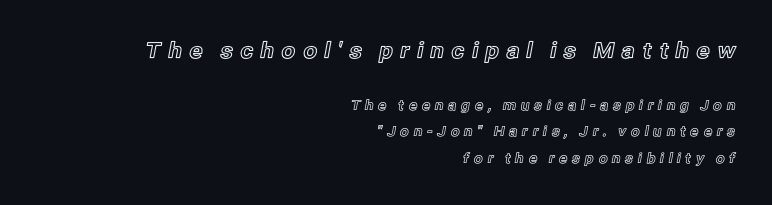
Here the first block reads like a headline and the second like body copy. Leading is clearly above the norm, producing a sparse column. Check under the words: just untouched page. There is plenty of visible air inserted between adjacent glyphs.
